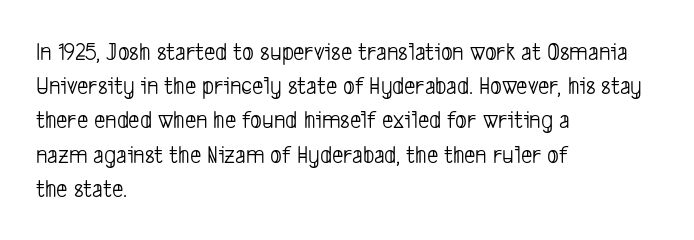
{"bold": "no", "underline": "no", "align": "left", "line_spacing": "normal", "line_spacing_ratio": 1.37, "letter_spacing": "normal", "letter_spacing_em": 0.0, "glyph_px": 25}
